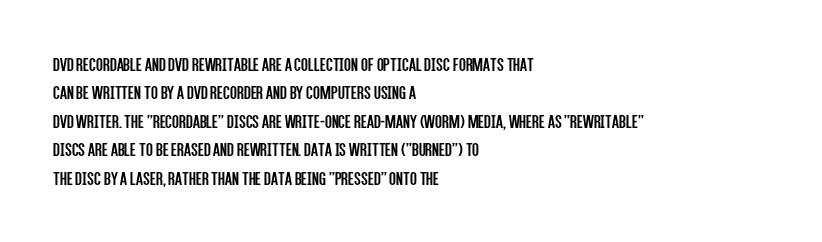
{"italic": "no", "bold": "no", "underline": "no", "align": "left", "line_spacing": "normal", "line_spacing_ratio": 1.42, "letter_spacing": "normal", "letter_spacing_em": 0.0, "glyph_px": 20}
